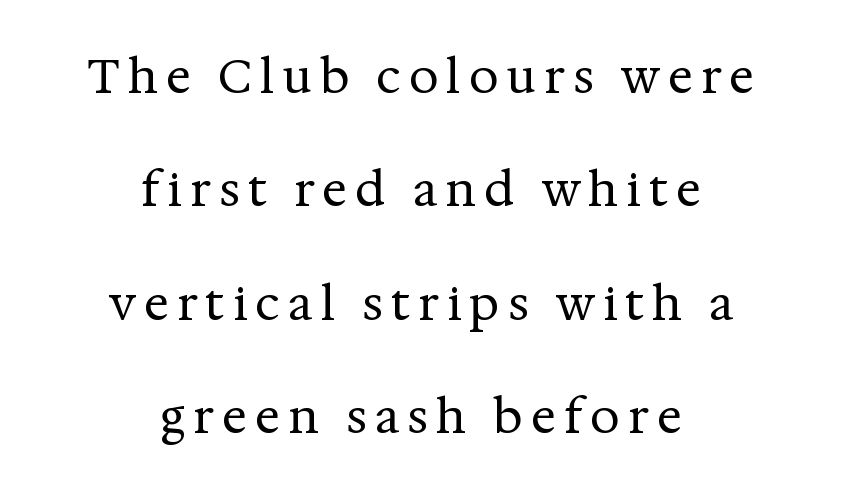
Q: Is the text bold? A: No.
Q: Is the text italic (slanted)? A: No, it is upright.
Q: Is the typeface a serif or a sans-serif typeface? A: Serif.
Q: Is the text underlined? A: No.
Q: How is the paragraph aligned? A: Centered.
Q: Is the spacing between lines tight, normal or loose? A: Loose.
Q: Width (condensed, normal, or wide)? A: Normal.
Q: Stroke contrast? A: Medium.
Q: x-height? A: Medium.
Q: Monospaced? A: No.
